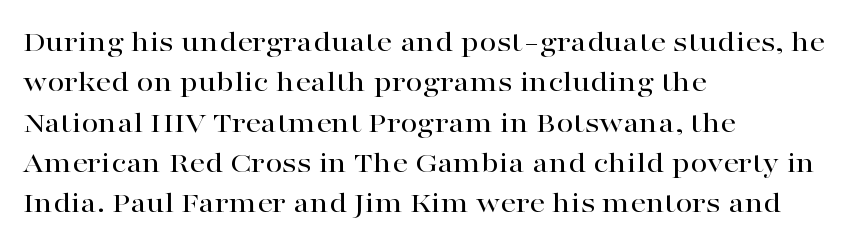
{"serif": "yes", "italic": "no", "width": "wide", "stroke_contrast": "high", "x_height": "medium", "monospaced": "no", "underline": "no", "align": "left", "line_spacing": "normal", "line_spacing_ratio": 1.3, "letter_spacing": "normal", "letter_spacing_em": 0.0, "glyph_px": 31}
